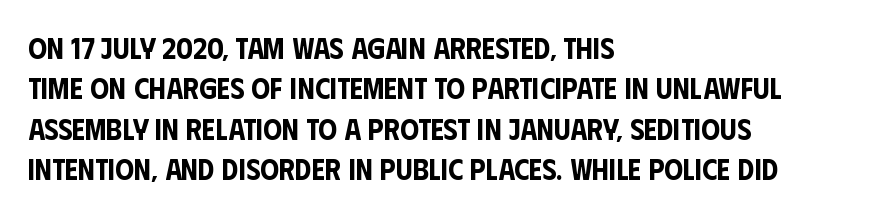
{"serif": "no", "italic": "no", "width": "condensed", "stroke_contrast": "low", "x_height": "large", "monospaced": "no", "underline": "no", "align": "left", "line_spacing": "normal", "line_spacing_ratio": 1.35, "letter_spacing": "normal", "letter_spacing_em": 0.0, "glyph_px": 30}
